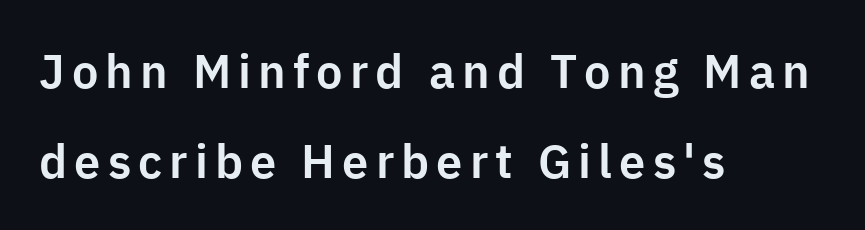
Q: Is the text italic (slanted)? A: No, it is upright.
Q: Is the typeface a serif or a sans-serif typeface? A: Sans-serif.
Q: Is the text underlined? A: No.
Q: How is the paragraph aligned? A: Left-aligned.
Q: Is the spacing between lines tight, normal or loose? A: Loose.
Q: Width (condensed, normal, or wide)? A: Normal.
Q: Stroke contrast? A: Low.
Q: x-height? A: Medium.
Q: Monospaced? A: No.
